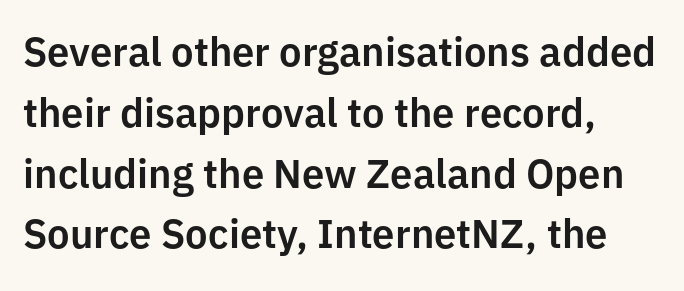
This sample uses plain, unmodified letter spacing. Stroke terminals: plain, sans-serif. Whoever set this chose a conventional vertical rhythm. In terms of posture, this sample is upright.
